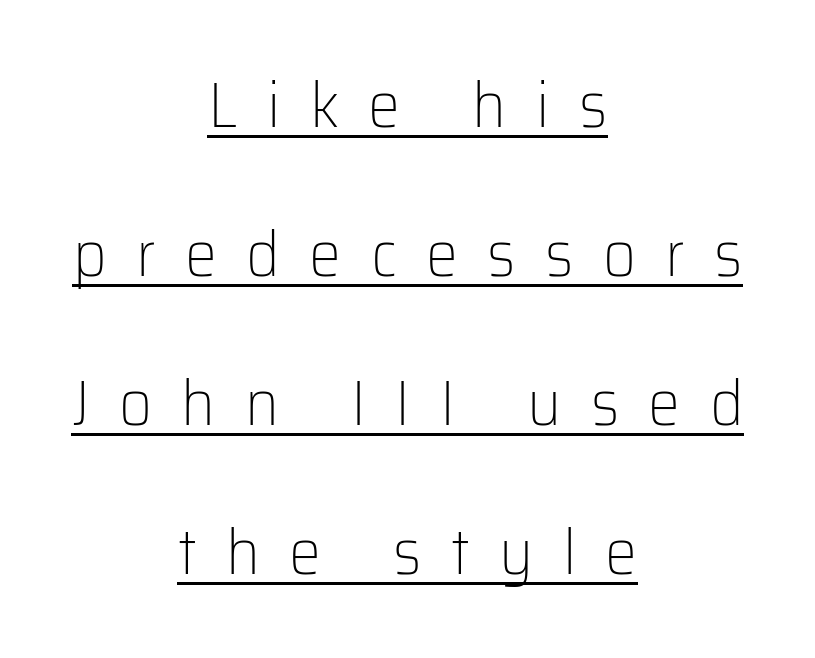
The image shows 64 px light sans-serif type, upright; set centered, loose line spacing (2.33x), unusually wide letter spacing (+0.46 em), underlined; low stroke contrast and a medium x-height.
